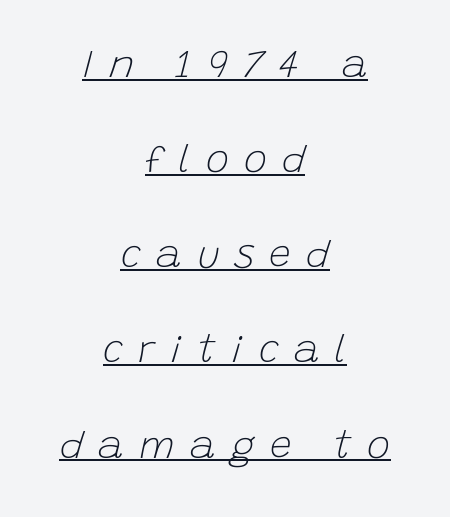
The image shows 39 px light type, italic (leaning right); set centered, loose line spacing (2.44x), unusually wide letter spacing (+0.39 em), underlined; low stroke contrast and a large x-height.
